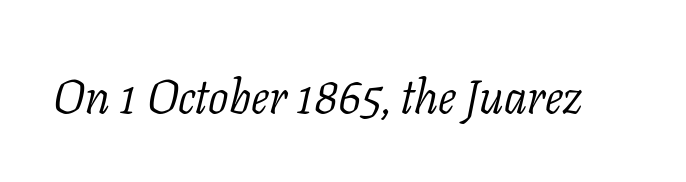
Q: Is the text bold? A: No.
Q: Is the text italic (slanted)? A: Yes, it leans right by about 11 degrees.
Q: Is the typeface a serif or a sans-serif typeface? A: Serif.
Q: Is the text underlined? A: No.
Q: Is the spacing between letters normal or unusually wide? A: Normal.
Q: Width (condensed, normal, or wide)? A: Normal.
Q: Stroke contrast? A: Low.
Q: x-height? A: Medium.
Q: Monospaced? A: No.
